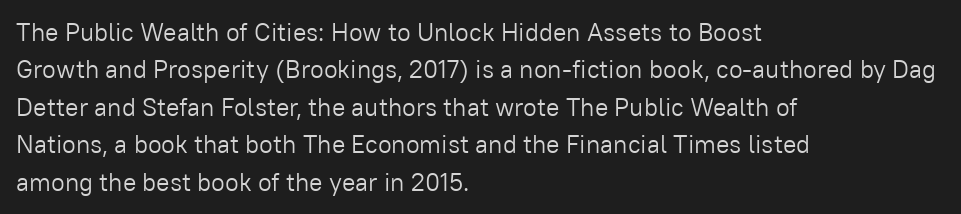
The image shows 25 px text type, upright; set left-aligned, normal line spacing (1.5x), normal letter spacing, not underlined.
